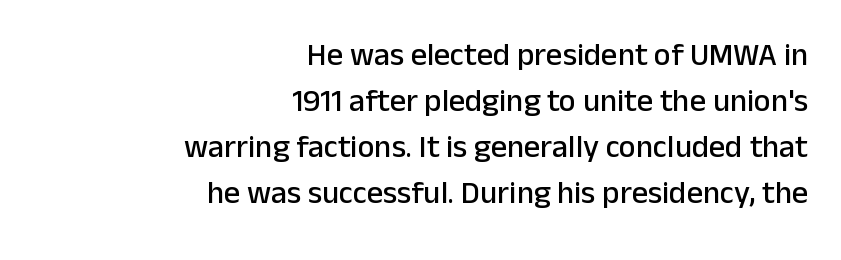
The image shows 32 px sans-serif type, upright; set right-aligned, normal line spacing (1.44x), normal letter spacing, not underlined; low stroke contrast and a medium x-height.
